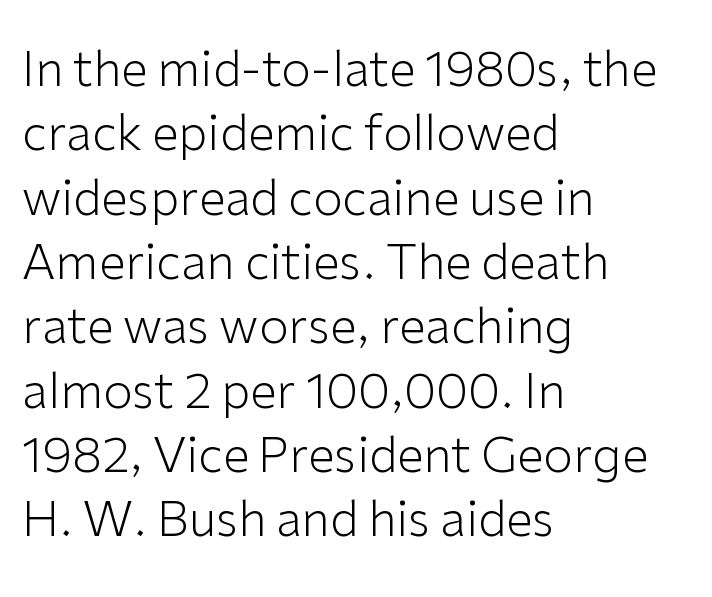
Q: Is the text bold? A: No.
Q: Is the text italic (slanted)? A: No, it is upright.
Q: Is the typeface a serif or a sans-serif typeface? A: Sans-serif.
Q: Is the text underlined? A: No.
Q: How is the paragraph aligned? A: Left-aligned.
Q: Is the spacing between letters normal or unusually wide? A: Normal.
Q: Is the spacing between lines tight, normal or loose? A: Normal.
Q: Width (condensed, normal, or wide)? A: Normal.
Q: Stroke contrast? A: Low.
Q: x-height? A: Medium.
Q: Monospaced? A: No.
